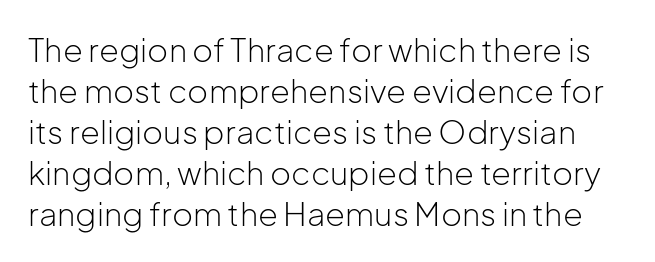
Q: Is the text bold? A: No.
Q: Is the text italic (slanted)? A: No, it is upright.
Q: Is the typeface a serif or a sans-serif typeface? A: Sans-serif.
Q: Is the text underlined? A: No.
Q: Is the spacing between letters normal or unusually wide? A: Normal.
Q: Is the spacing between lines tight, normal or loose? A: Normal.
Q: Width (condensed, normal, or wide)? A: Normal.
Q: Stroke contrast? A: Low.
Q: x-height? A: Medium.
Q: Monospaced? A: No.
